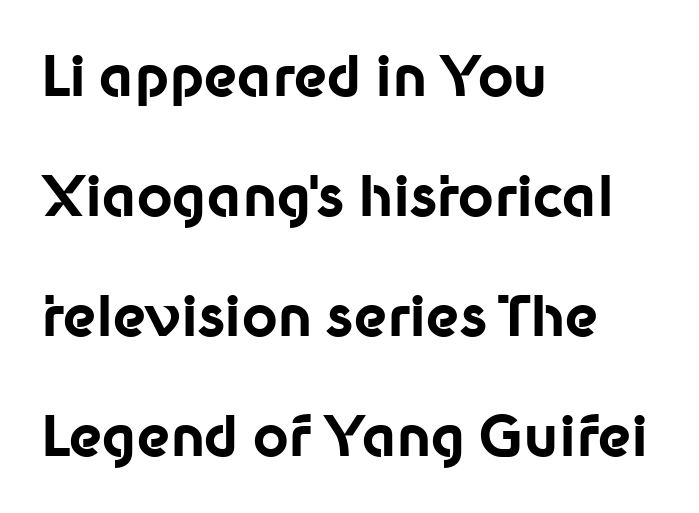
Q: Is the text bold? A: Yes.
Q: Is the text italic (slanted)? A: No, it is upright.
Q: Is the typeface a serif or a sans-serif typeface? A: Sans-serif.
Q: Is the text underlined? A: No.
Q: How is the paragraph aligned? A: Left-aligned.
Q: Is the spacing between letters normal or unusually wide? A: Normal.
Q: Is the spacing between lines tight, normal or loose? A: Loose.
Q: Width (condensed, normal, or wide)? A: Normal.
Q: Stroke contrast? A: Low.
Q: x-height? A: Medium.
Q: Monospaced? A: No.
